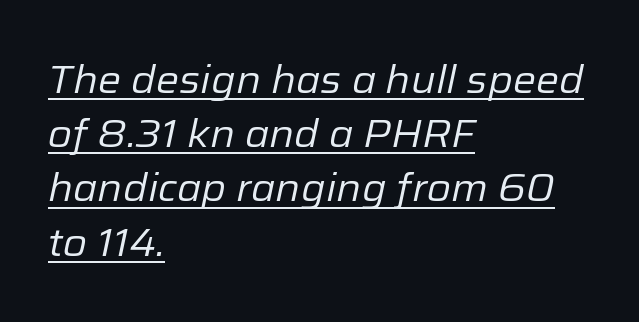
Q: Is the text bold? A: No.
Q: Is the text italic (slanted)? A: Yes, it leans right by about 12 degrees.
Q: Is the text underlined? A: Yes.
Q: How is the paragraph aligned? A: Left-aligned.
Q: Is the spacing between letters normal or unusually wide? A: Normal.
Q: Is the spacing between lines tight, normal or loose? A: Normal.
Q: Width (condensed, normal, or wide)? A: Normal.
Q: Stroke contrast? A: Low.
Q: x-height? A: Medium.
Q: Monospaced? A: No.
